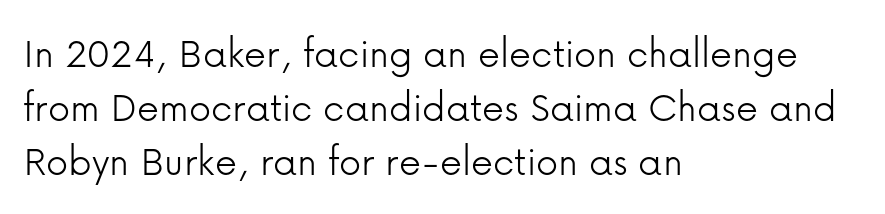
{"serif": "no", "italic": "no", "bold": "no", "weight": "light", "width": "normal", "stroke_contrast": "low", "x_height": "medium", "monospaced": "no", "underline": "no", "align": "left", "line_spacing_ratio": 1.23, "letter_spacing": "normal", "letter_spacing_em": 0.0, "glyph_px": 44}
